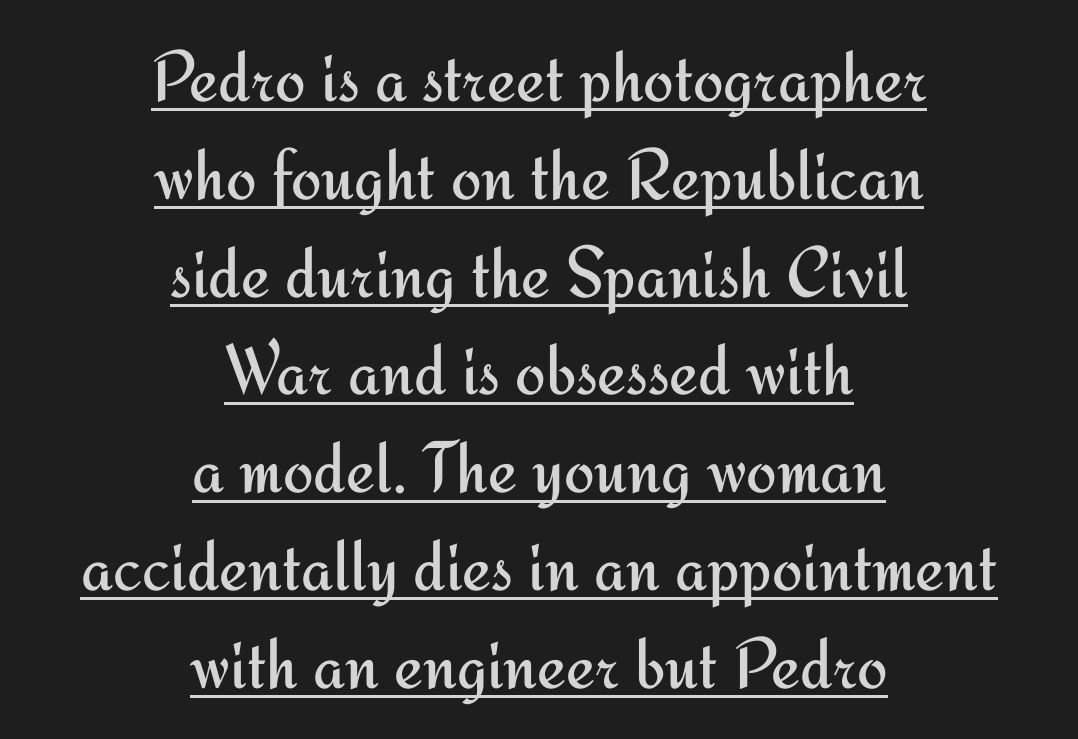
{"serif": "no", "italic": "no", "bold": "no", "weight": "regular", "width": "normal", "stroke_contrast": "medium", "x_height": "small", "monospaced": "no", "underline": "yes", "align": "center", "line_spacing": "normal", "line_spacing_ratio": 1.34, "letter_spacing": "normal", "letter_spacing_em": 0.0, "glyph_px": 73}
